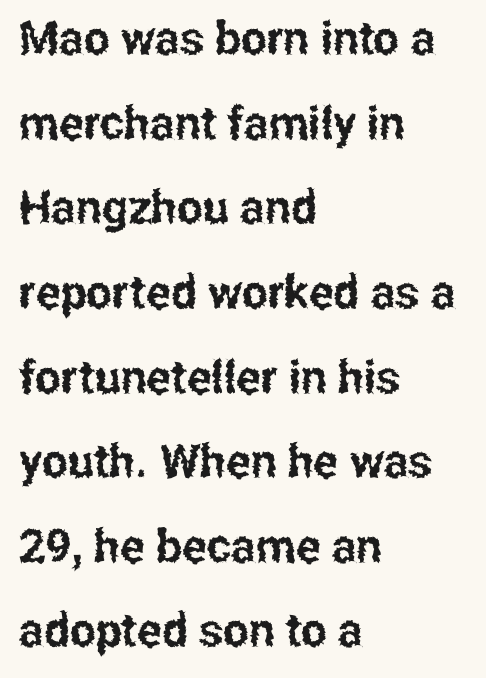
{"serif": "no", "italic": "no", "width": "condensed", "stroke_contrast": "low", "x_height": "medium", "monospaced": "no", "underline": "no", "align": "left", "line_spacing_ratio": 1.84, "letter_spacing": "normal", "letter_spacing_em": 0.0, "glyph_px": 46}
